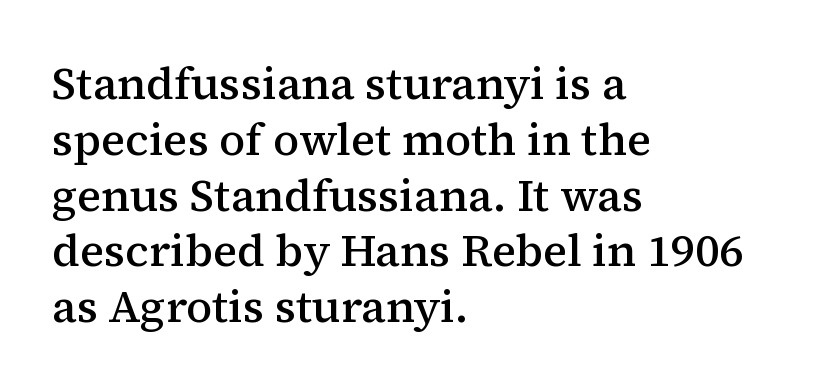
{"serif": "yes", "italic": "no", "bold": "semi", "weight": "semibold", "width": "normal", "stroke_contrast": "medium", "x_height": "medium", "monospaced": "no", "underline": "no", "align": "left", "line_spacing_ratio": 1.24, "letter_spacing": "normal", "letter_spacing_em": 0.0, "glyph_px": 45}
